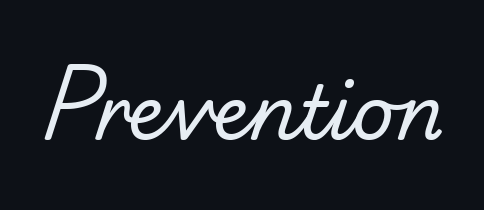
The space directly below the letters is spotless. Look at the tracking — it's just the regular setting, nothing added. The typeface chosen for these lines omits serifs. Stroke mass is kept to a normal reading level or below. Note the varied advance widths — an 'i' is clearly narrower than an 'm'.
